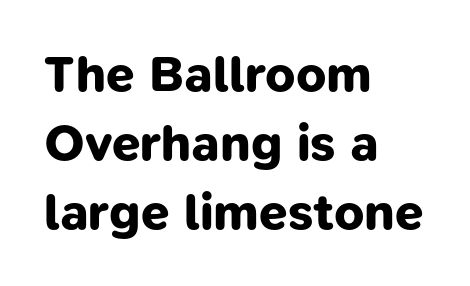
The image shows 51 px bold sans-serif type; set left-aligned, normal line spacing (1.35x), normal letter spacing, not underlined; low stroke contrast and a medium x-height.
